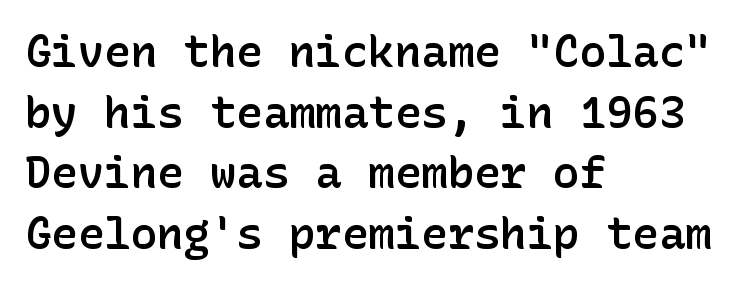
{"serif": "no", "italic": "no", "bold": "semi", "weight": "semibold", "width": "normal", "stroke_contrast": "low", "x_height": "medium", "underline": "no", "align": "left", "line_spacing": "normal", "line_spacing_ratio": 1.38, "letter_spacing": "normal", "letter_spacing_em": 0.0, "glyph_px": 44}
